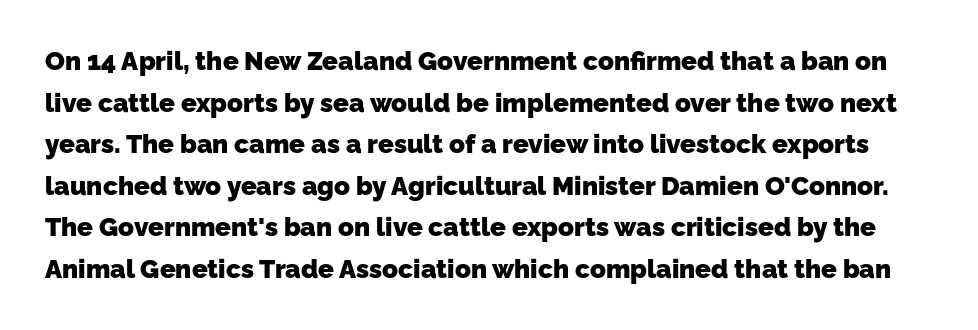
{"bold": "yes", "underline": "no", "line_spacing": "normal", "line_spacing_ratio": 1.6, "letter_spacing": "normal", "letter_spacing_em": 0.0, "glyph_px": 26}
